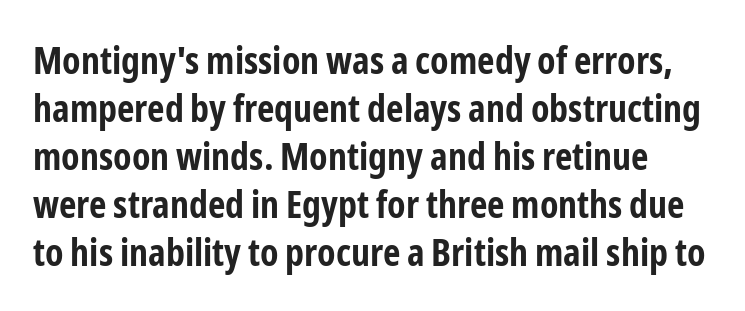
The image shows 38 px bold, condensed sans-serif type, upright; set normal line spacing (1.26x), normal letter spacing, not underlined; low stroke contrast and a medium x-height.
